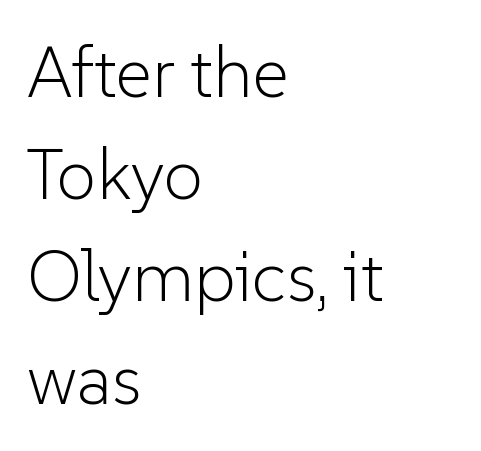
Q: Is the text bold? A: No.
Q: Is the text italic (slanted)? A: No, it is upright.
Q: Is the typeface a serif or a sans-serif typeface? A: Sans-serif.
Q: Is the text underlined? A: No.
Q: How is the paragraph aligned? A: Left-aligned.
Q: Is the spacing between letters normal or unusually wide? A: Normal.
Q: Is the spacing between lines tight, normal or loose? A: Normal.
Q: Width (condensed, normal, or wide)? A: Normal.
Q: Stroke contrast? A: Low.
Q: x-height? A: Medium.
Q: Monospaced? A: No.
